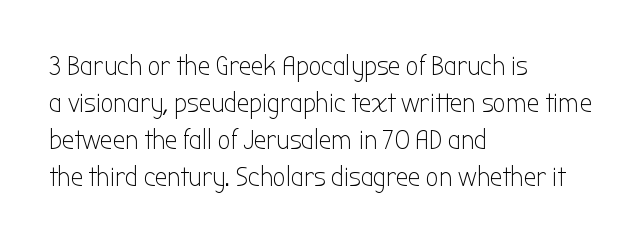
The image shows 28 px light, condensed sans-serif type, upright; set left-aligned, normal line spacing (1.32x), normal letter spacing, not underlined; low stroke contrast and a medium x-height.
